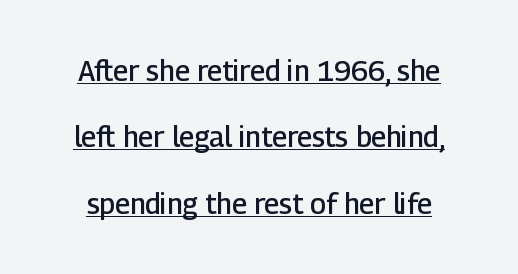
Q: Is the text bold? A: Semi-bold.
Q: Is the text italic (slanted)? A: No, it is upright.
Q: Is the typeface a serif or a sans-serif typeface? A: Sans-serif.
Q: Is the text underlined? A: Yes.
Q: Is the spacing between letters normal or unusually wide? A: Normal.
Q: Is the spacing between lines tight, normal or loose? A: Loose.
Q: Width (condensed, normal, or wide)? A: Normal.
Q: Stroke contrast? A: Low.
Q: x-height? A: Medium.
Q: Monospaced? A: No.
